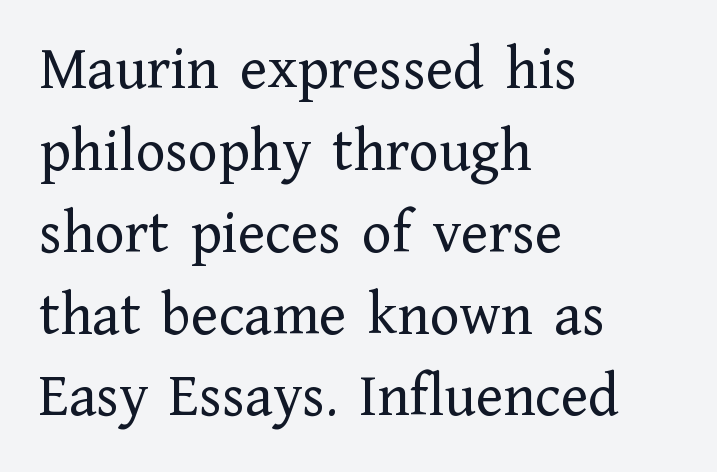
Q: Is the text bold? A: No.
Q: Is the text italic (slanted)? A: No, it is upright.
Q: Is the typeface a serif or a sans-serif typeface? A: Serif.
Q: Is the text underlined? A: No.
Q: How is the paragraph aligned? A: Left-aligned.
Q: Is the spacing between letters normal or unusually wide? A: Normal.
Q: Is the spacing between lines tight, normal or loose? A: Normal.
Q: Width (condensed, normal, or wide)? A: Normal.
Q: Stroke contrast? A: Low.
Q: x-height? A: Medium.
Q: Monospaced? A: No.
